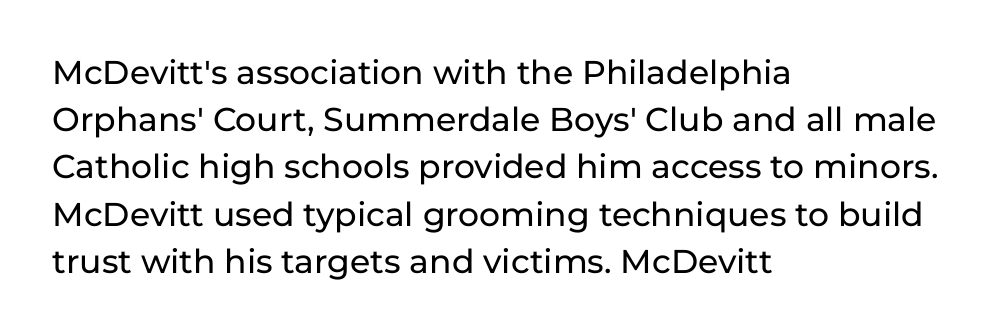
Lines of text with bare space underneath. A normal amount of white space separates one row of letters from the next. Inter-character spacing is left at the font's built-in metrics. Unlike a traditional serif, this face leaves its strokes unadorned. Posture: vertical.
